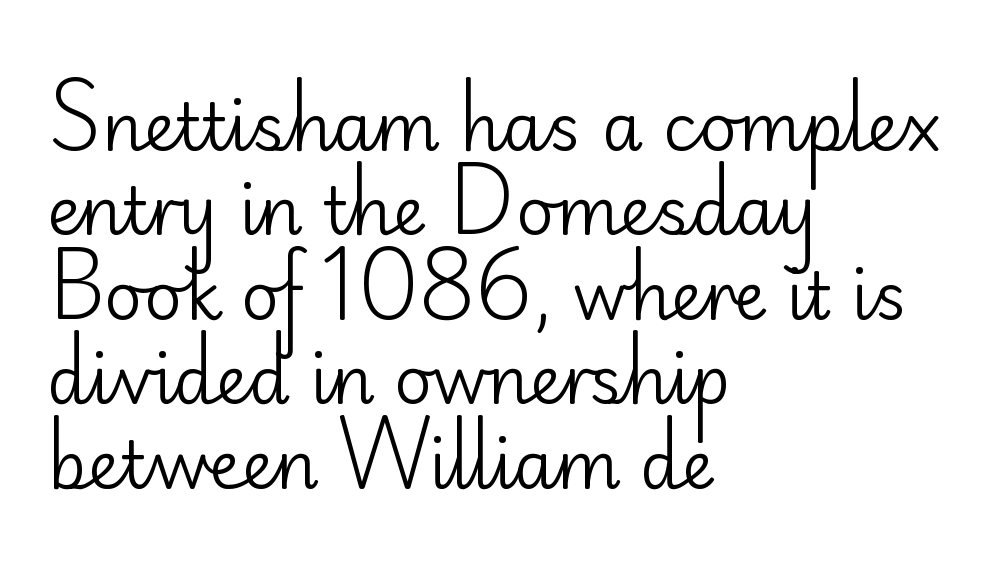
{"serif": "no", "italic": "no", "bold": "no", "weight": "regular", "width": "normal", "stroke_contrast": "low", "x_height": "small", "monospaced": "no", "underline": "no", "align": "left", "line_spacing": "normal", "line_spacing_ratio": 1.28, "letter_spacing": "normal", "letter_spacing_em": 0.0, "glyph_px": 66}
